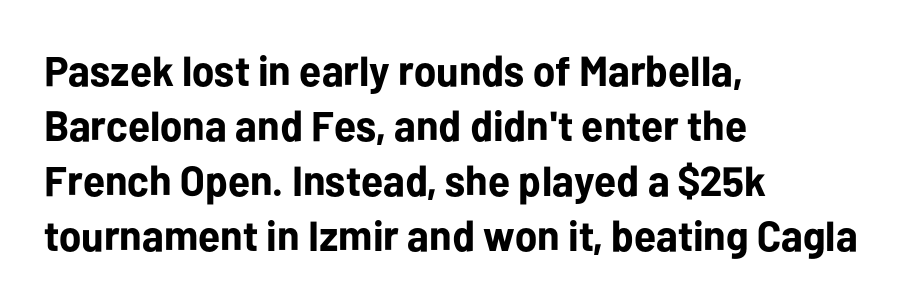
Q: Is the text bold? A: Yes.
Q: Is the text italic (slanted)? A: No, it is upright.
Q: Is the typeface a serif or a sans-serif typeface? A: Sans-serif.
Q: Is the text underlined? A: No.
Q: How is the paragraph aligned? A: Left-aligned.
Q: Is the spacing between letters normal or unusually wide? A: Normal.
Q: Is the spacing between lines tight, normal or loose? A: Normal.
Q: Width (condensed, normal, or wide)? A: Normal.
Q: Stroke contrast? A: Low.
Q: x-height? A: Medium.
Q: Monospaced? A: No.
